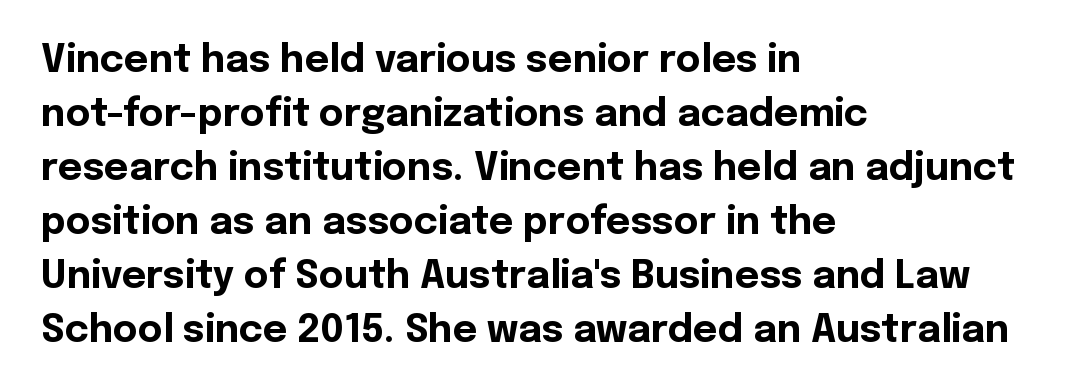
Q: Is the text bold? A: Yes.
Q: Is the text italic (slanted)? A: No, it is upright.
Q: Is the typeface a serif or a sans-serif typeface? A: Sans-serif.
Q: Is the text underlined? A: No.
Q: How is the paragraph aligned? A: Left-aligned.
Q: Is the spacing between letters normal or unusually wide? A: Normal.
Q: Is the spacing between lines tight, normal or loose? A: Normal.
Q: Width (condensed, normal, or wide)? A: Normal.
Q: x-height? A: Medium.
Q: Monospaced? A: No.
